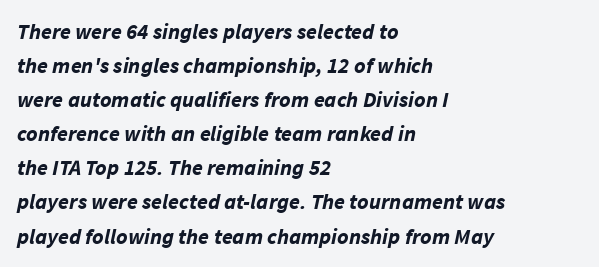
The image shows 22 px bold type, italic (leaning right); set left-aligned, normal line spacing (1.55x), normal letter spacing, not underlined.
